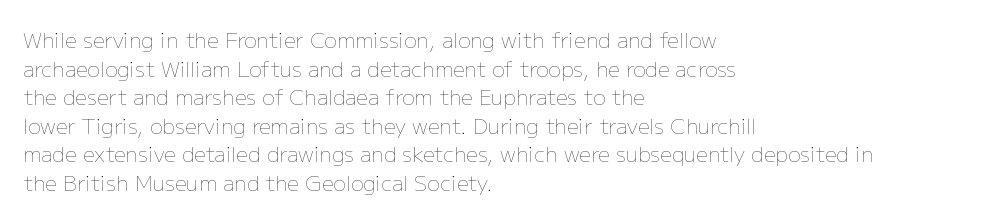
Line beginnings align vertically; line endings do not. Whoever set this chose a conventional vertical rhythm. Stroke mass is kept to a normal reading level or below. Nobody touched the tracking dial on this one.
